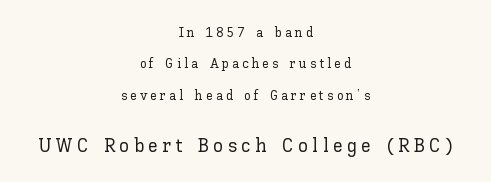
The image shows 20 px text type, upright; set centered, loose line spacing (2.25x), unusually wide letter spacing (+0.21 em), not underlined; the second (bottom) block is 1.43x larger.
